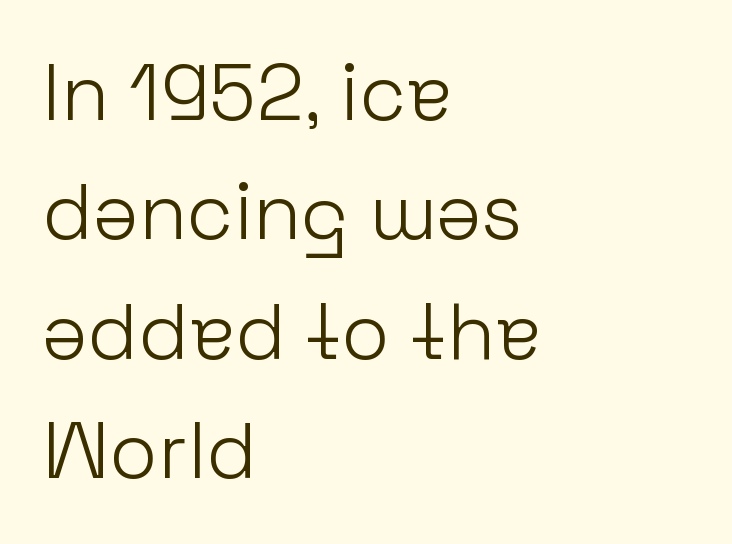
Observe the ordinary spacing: letters are neighbours, not strangers. Note the varied advance widths — an 'i' is clearly narrower than an 'm'. A typesetter would label this face a sans. Unmarked baselines from the first word to the last. The strokes are not fattened; the text isn't bold. Whoever set this chose a conventional vertical rhythm.
